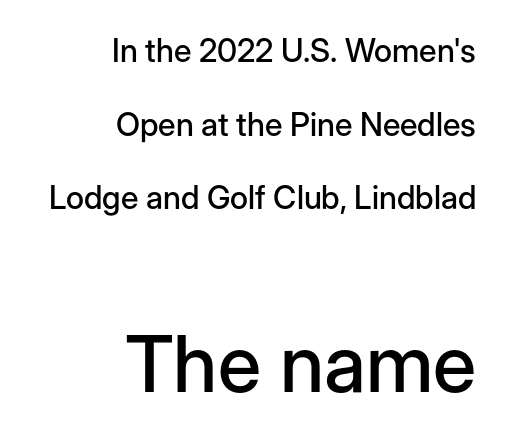
{"serif": "no", "italic": "no", "width": "normal", "stroke_contrast": "low", "x_height": "medium", "monospaced": "no", "underline": "no", "align": "right", "line_spacing": "loose", "line_spacing_ratio": 2.3, "letter_spacing": "normal", "letter_spacing_em": 0.0, "larger_block": "second", "size_ratio": 2.47, "glyph_px": 79}
